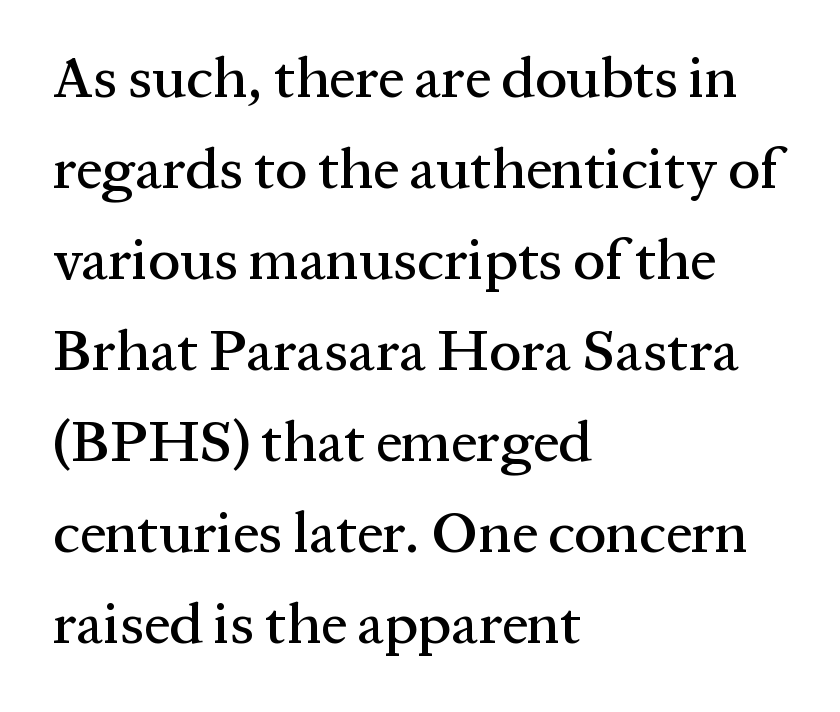
The image shows 58 px serif type, upright; set left-aligned, normal line spacing (1.57x), normal letter spacing, not underlined; medium stroke contrast and a medium x-height.
